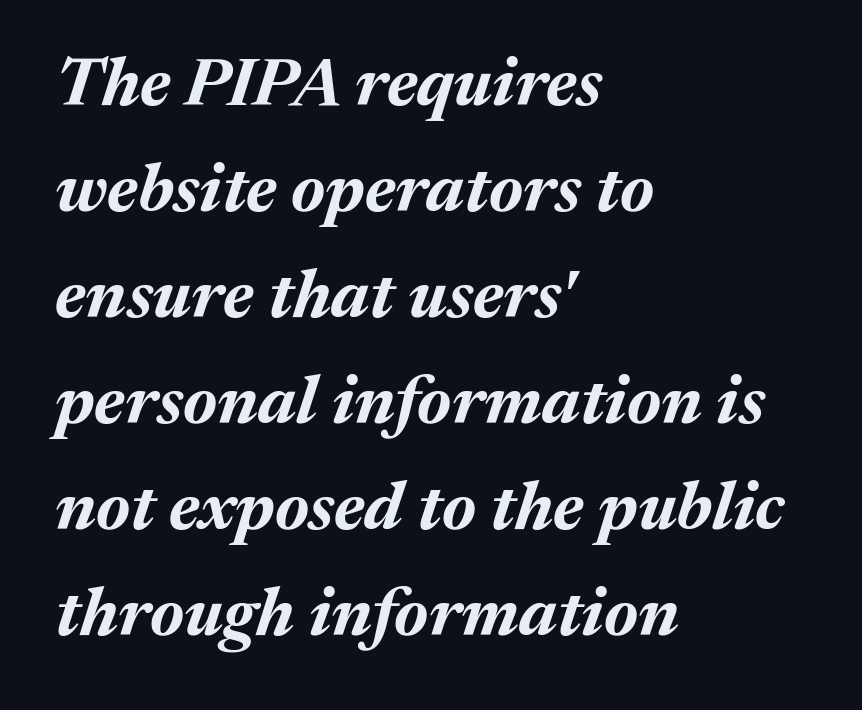
The image shows 68 px bold type, italic (leaning right); set left-aligned, normal line spacing (1.56x), normal letter spacing, not underlined; medium stroke contrast and a medium x-height.
